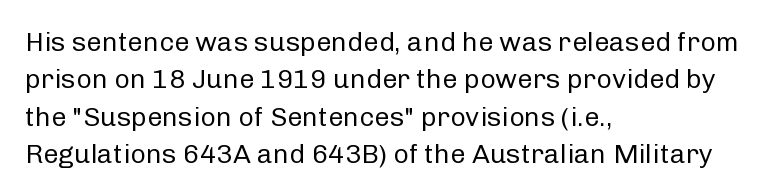
The image shows 27 px text type, upright; set left-aligned, normal line spacing (1.38x), normal letter spacing, not underlined.
